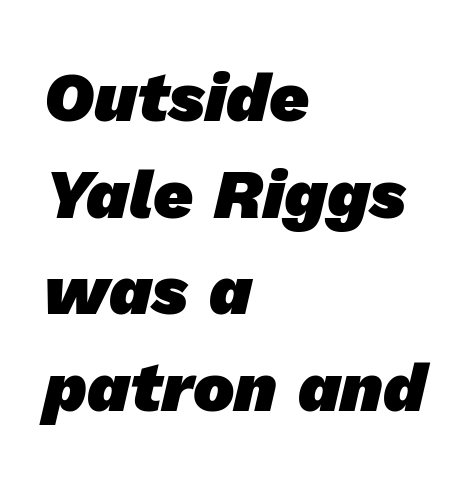
Stroke terminals: plain, sans-serif. Is this a fixed-width face? No — the glyphs have proportional, varying widths. The block of text has a typical density, with ordinary space between rows. The rendering anchors every line to the left-hand side. Quick note: underline off.
